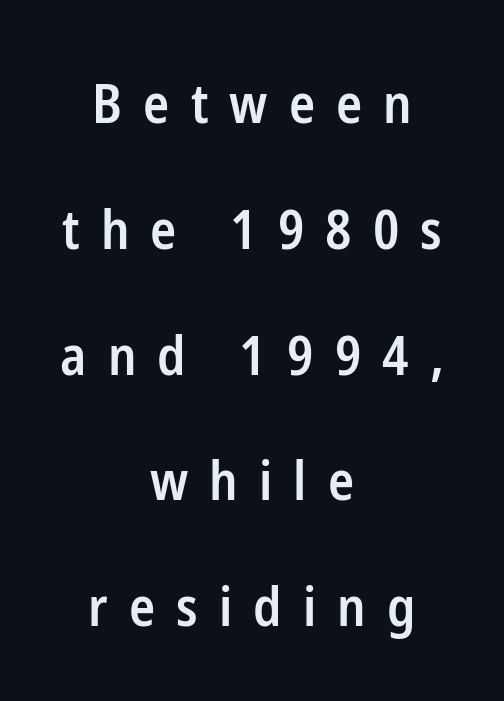
Q: Is the text bold? A: Semi-bold.
Q: Is the text italic (slanted)? A: No, it is upright.
Q: Is the typeface a serif or a sans-serif typeface? A: Sans-serif.
Q: Is the text underlined? A: No.
Q: How is the paragraph aligned? A: Centered.
Q: Is the spacing between letters normal or unusually wide? A: Unusually wide.
Q: Is the spacing between lines tight, normal or loose? A: Loose.
Q: Width (condensed, normal, or wide)? A: Condensed.
Q: Stroke contrast? A: Low.
Q: x-height? A: Medium.
Q: Monospaced? A: No.
